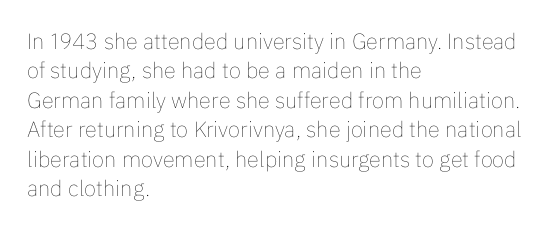
Q: Is the text bold? A: No.
Q: Is the text italic (slanted)? A: No, it is upright.
Q: Is the text underlined? A: No.
Q: How is the paragraph aligned? A: Left-aligned.
Q: Is the spacing between letters normal or unusually wide? A: Normal.
Q: Is the spacing between lines tight, normal or loose? A: Normal.
